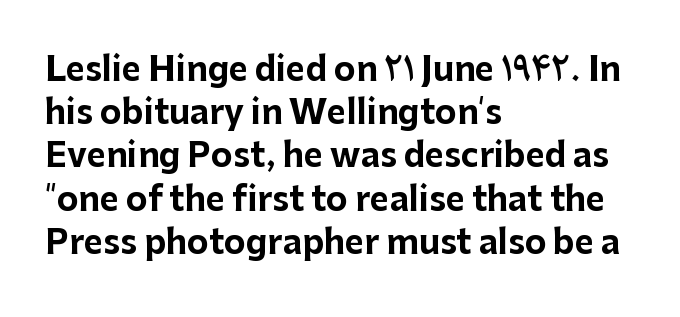
Q: Is the text bold? A: Yes.
Q: Is the text italic (slanted)? A: No, it is upright.
Q: Is the typeface a serif or a sans-serif typeface? A: Sans-serif.
Q: Is the text underlined? A: No.
Q: How is the paragraph aligned? A: Left-aligned.
Q: Is the spacing between letters normal or unusually wide? A: Normal.
Q: Is the spacing between lines tight, normal or loose? A: Normal.
Q: Width (condensed, normal, or wide)? A: Normal.
Q: Stroke contrast? A: Low.
Q: x-height? A: Medium.
Q: Monospaced? A: No.
